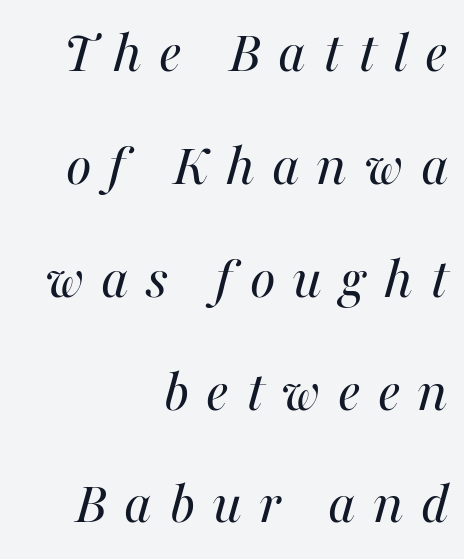
The image shows 61 px regular-weight type, italic (leaning right); set right-aligned, line spacing 1.85x, unusually wide letter spacing (+0.28 em), not underlined; medium stroke contrast and a medium x-height.
